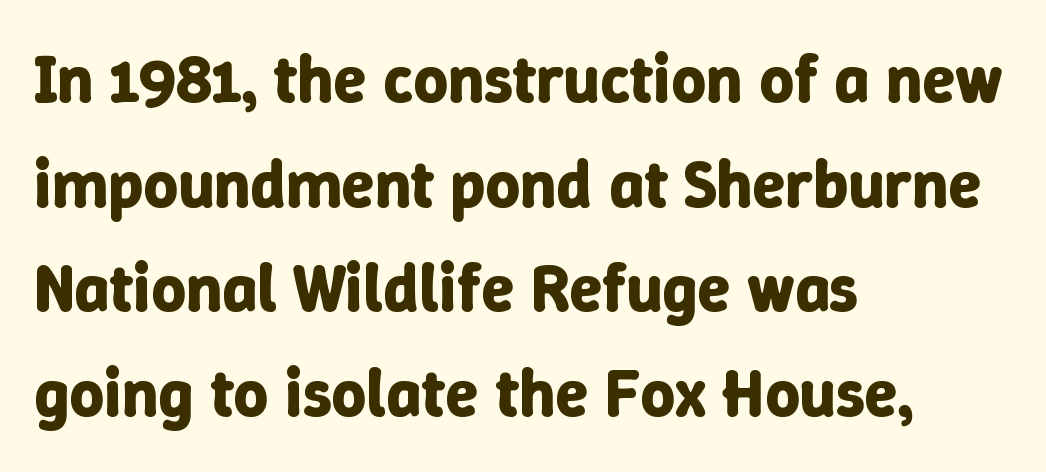
The face used here is rendered with its standard letterfit. Every character sits straight up, as roman type does. You could not count columns in this text — the font is proportionally spaced. This rendering uses left alignment, leaving the right contour irregular. Heft: maximum for text — a bold.
